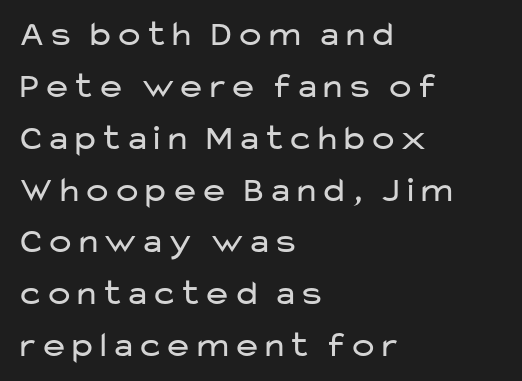
Regarding leading, the lines here are spaced in the standard way. Classification — sans serif. Nobody touched the tracking dial on this one. Any mark beneath the type? The region is blank.
